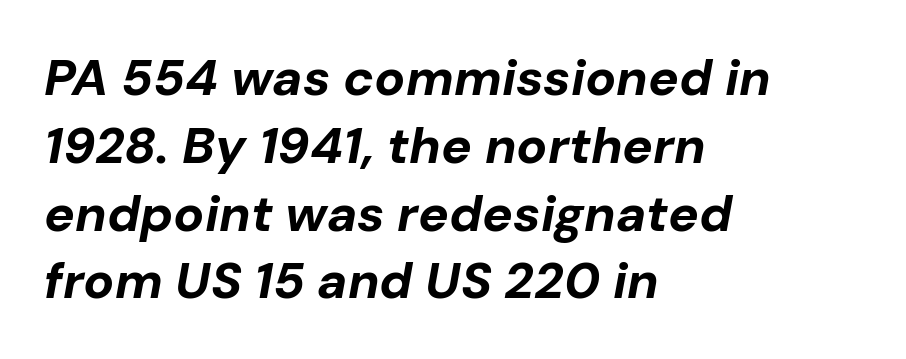
Q: Is the text bold? A: Yes.
Q: Is the text italic (slanted)? A: Yes, it leans right by about 10 degrees.
Q: Is the text underlined? A: No.
Q: How is the paragraph aligned? A: Left-aligned.
Q: Is the spacing between letters normal or unusually wide? A: Normal.
Q: Is the spacing between lines tight, normal or loose? A: Normal.
Q: Width (condensed, normal, or wide)? A: Normal.
Q: Stroke contrast? A: Low.
Q: x-height? A: Medium.
Q: Monospaced? A: No.
